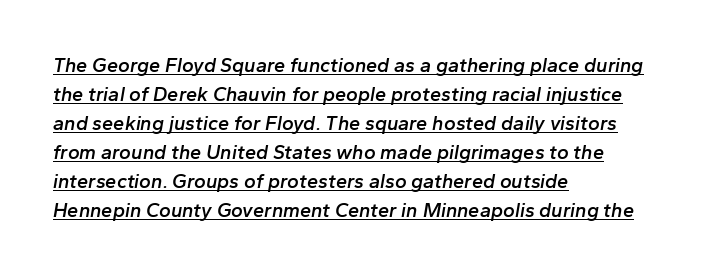
Honestly, the underline is the first thing you notice here. Reading down the column, the eye jumps a familiar distance to each next line. Every row of glyphs begins at an identical x-position on the left. The whole block is typeset with a tilt.
